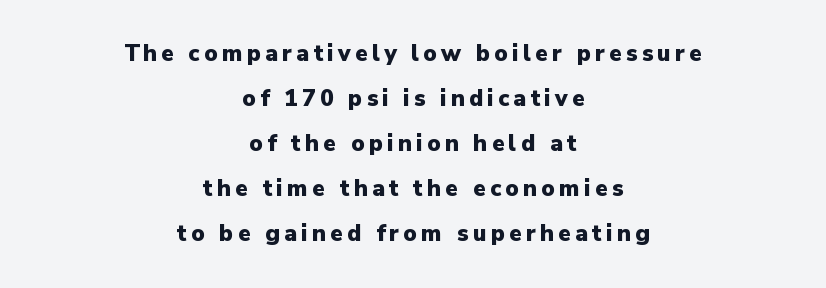
The image shows 23 px bold type, upright; set centered, loose line spacing (1.96x), not underlined.
